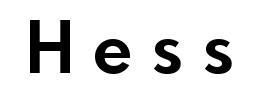
Q: Is the text bold? A: Yes.
Q: Is the text italic (slanted)? A: No, it is upright.
Q: Is the typeface a serif or a sans-serif typeface? A: Sans-serif.
Q: Is the text underlined? A: No.
Q: Is the spacing between letters normal or unusually wide? A: Unusually wide.
Q: Width (condensed, normal, or wide)? A: Normal.
Q: x-height? A: Small.
Q: Monospaced? A: No.
